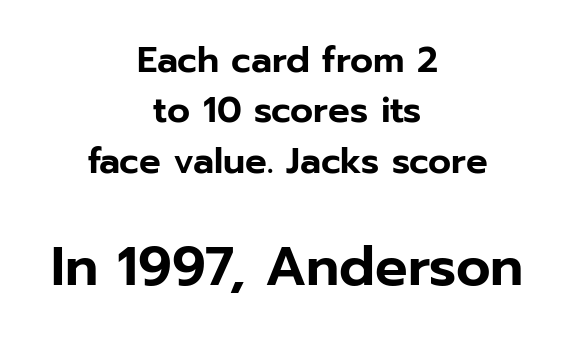
You can tell it's not italic because the verticals are truly vertical. No extra tracking has been applied to these lines. Think of a printed novel: that variable character pitch is what you see here. Compared with a flush-left layout, this one balances lines on the center instead.
